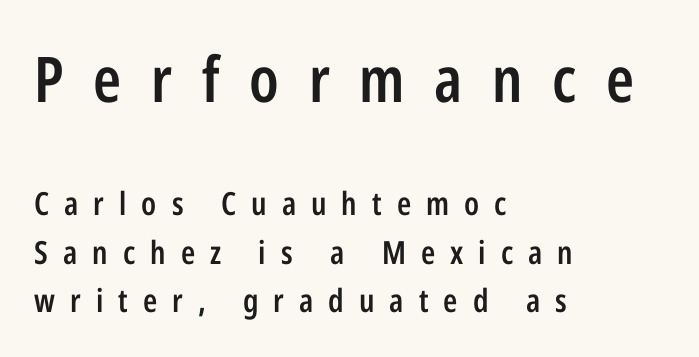
{"serif": "no", "italic": "no", "bold": "semi", "weight": "semibold", "width": "condensed", "stroke_contrast": "low", "x_height": "medium", "monospaced": "no", "underline": "no", "align": "left", "line_spacing": "normal", "line_spacing_ratio": 1.52, "letter_spacing": "wide", "letter_spacing_em": 0.47, "larger_block": "first", "size_ratio": 1.97, "glyph_px": 63}
